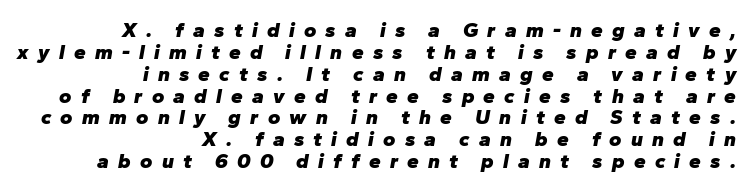
The image shows 21 px bold type, italic (leaning right); set right-aligned, tight line spacing (1.04x), unusually wide letter spacing (+0.44 em), not underlined.
